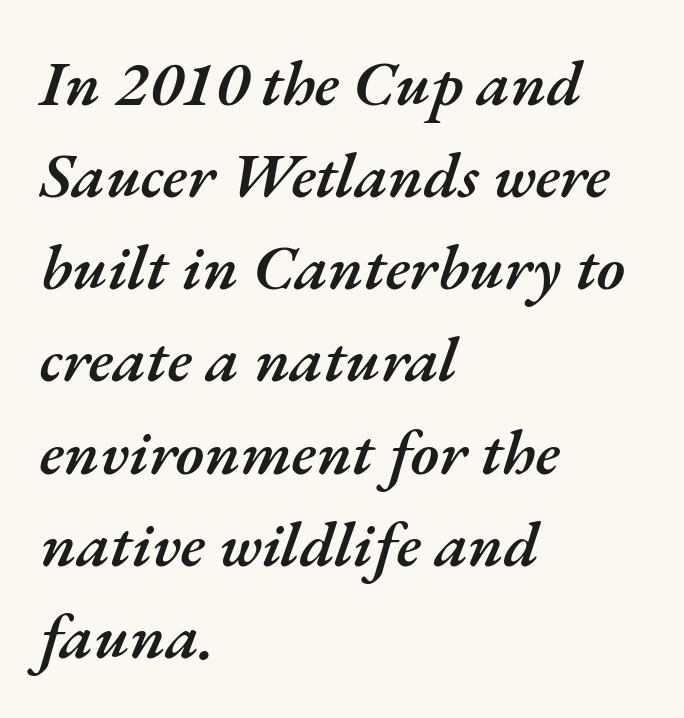
A fair bit of extra ink — the face is semibold, not bold. The passage shown stacks its lines at a standard gap. The face used here is proportionally spaced, like ordinary book or web type. There's an unmistakable incline to the writing here. Between one letter and the next there's only the usual sliver of space. Glance below the letters and you will spot only blank space.
